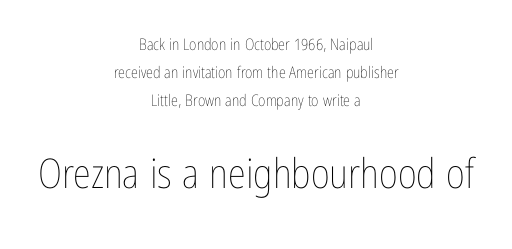
Caption: standard tracking, unaltered. A typesetter would call this proportional, since set widths differ per character. Ascenders rise straight up at ninety degrees. The gap between lines stays unmarked.
